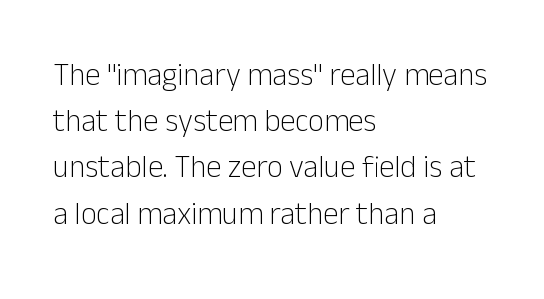
{"serif": "no", "italic": "no", "bold": "no", "weight": "light", "width": "normal", "stroke_contrast": "low", "x_height": "medium", "monospaced": "no", "underline": "no", "align": "left", "line_spacing": "normal", "line_spacing_ratio": 1.49, "letter_spacing": "normal", "letter_spacing_em": 0.0, "glyph_px": 31}
